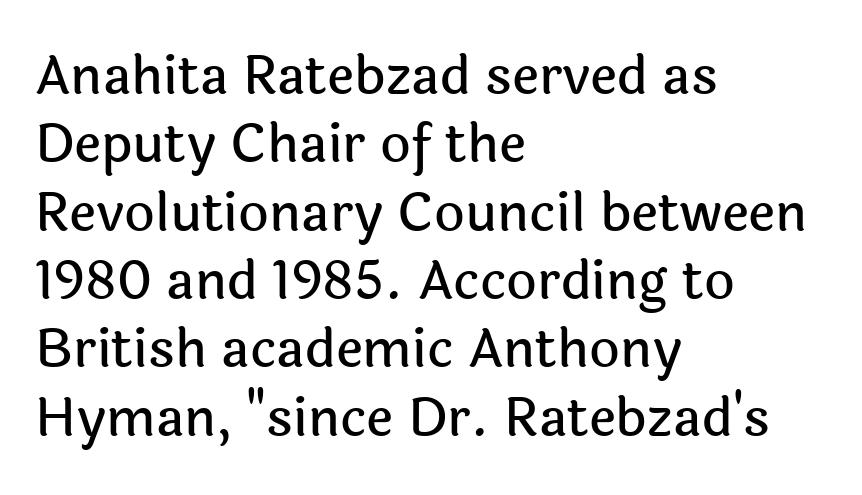
The image shows 53 px sans-serif type, upright; set left-aligned, normal line spacing (1.29x), normal letter spacing, not underlined; a medium x-height.
